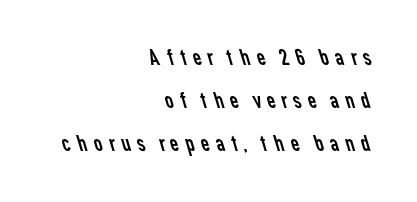
Q: Is the text bold? A: No.
Q: Is the text underlined? A: No.
Q: How is the paragraph aligned? A: Right-aligned.
